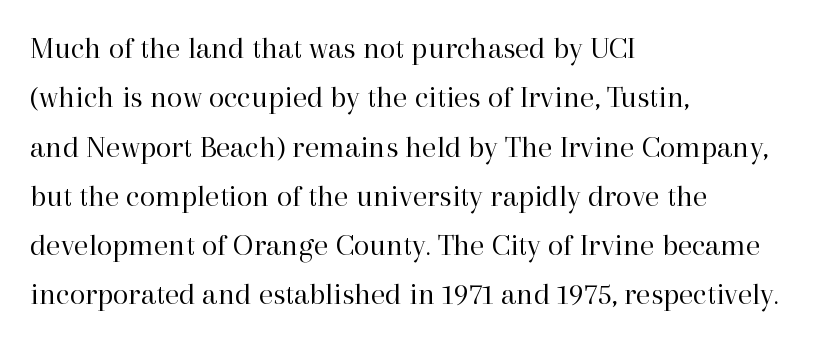
The font is comparable to plain body text, perhaps lighter. In terms of letterspacing, this is plain default setting. The glyphs in this specimen are seriffed. Words float on clear page, feet unadorned. If you measured baseline to baseline, you'd find a middling distance. One-word summary of the alignment: left.
